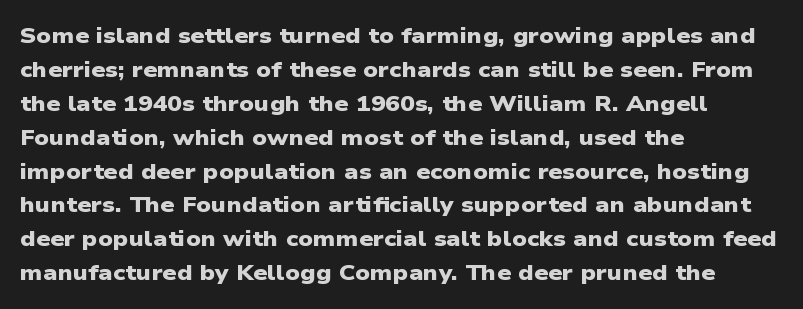
{"bold": "yes", "underline": "no", "align": "left", "line_spacing": "normal", "line_spacing_ratio": 1.54, "letter_spacing": "normal", "letter_spacing_em": 0.0, "glyph_px": 22}
